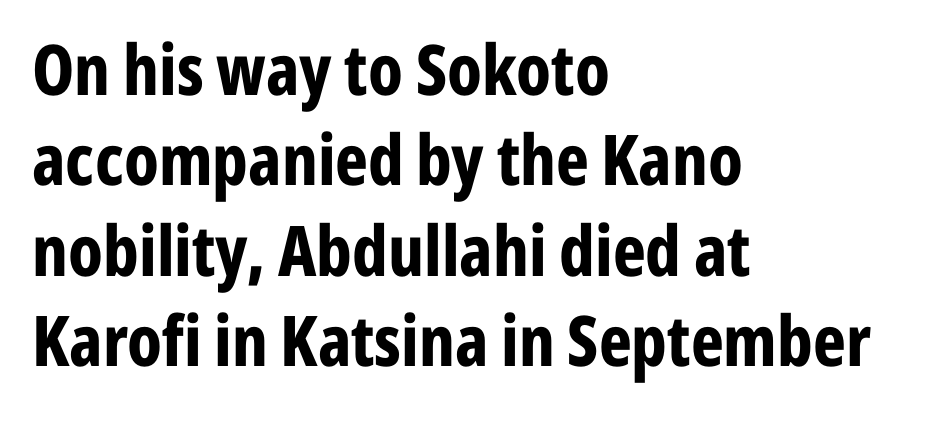
{"serif": "no", "italic": "no", "bold": "yes", "weight": "bold", "width": "condensed", "stroke_contrast": "low", "x_height": "medium", "monospaced": "no", "underline": "no", "align": "left", "line_spacing": "normal", "line_spacing_ratio": 1.29, "letter_spacing": "normal", "letter_spacing_em": 0.0, "glyph_px": 70}
